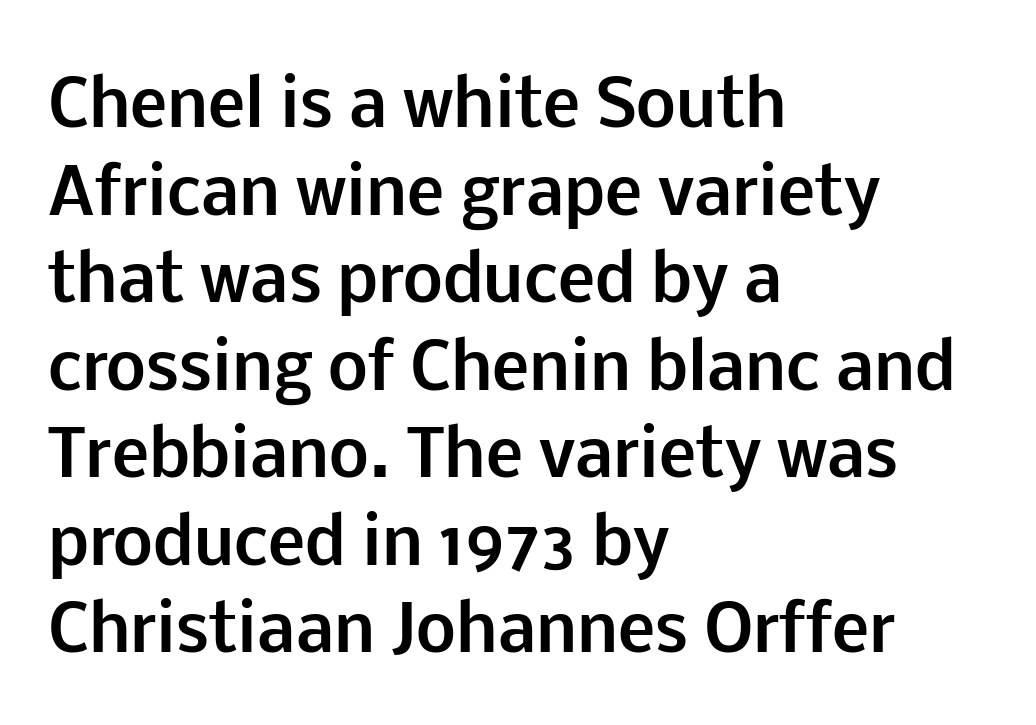
{"serif": "no", "italic": "no", "bold": "yes", "weight": "bold", "width": "normal", "stroke_contrast": "low", "x_height": "medium", "monospaced": "no", "underline": "no", "align": "left", "line_spacing": "normal", "line_spacing_ratio": 1.39, "letter_spacing": "normal", "letter_spacing_em": 0.0, "glyph_px": 63}
